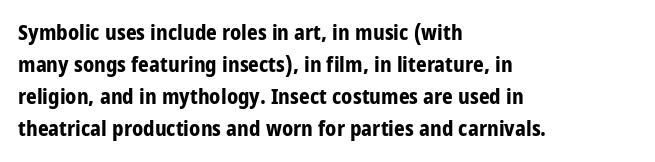
The image shows 21 px bold type, upright; set left-aligned, normal line spacing (1.52x), normal letter spacing, not underlined.
